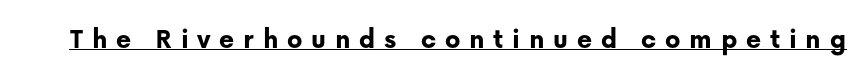
The image shows 29 px bold sans-serif type, upright; set unusually wide letter spacing (+0.3 em), underlined; low stroke contrast and a medium x-height.
